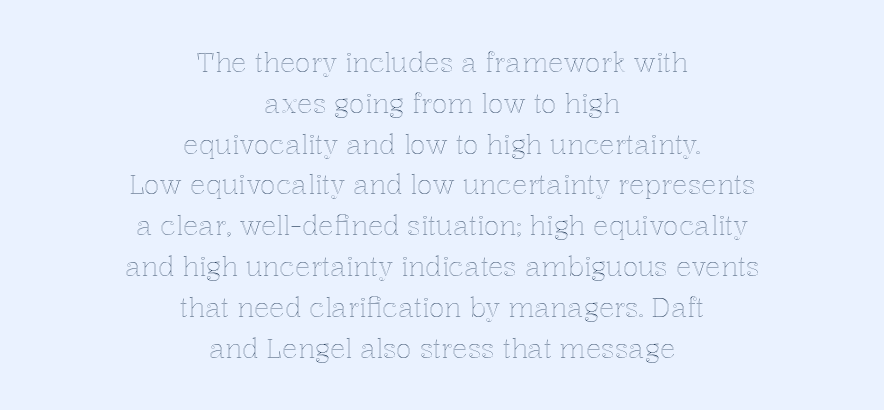
The image shows 26 px text type, upright; set centered, normal line spacing (1.57x), normal letter spacing, not underlined.
